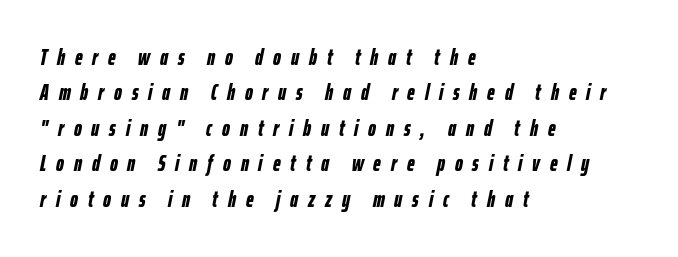
The image shows 22 px bold type, italic (leaning right); set left-aligned, normal line spacing (1.61x), unusually wide letter spacing (+0.45 em), not underlined.
